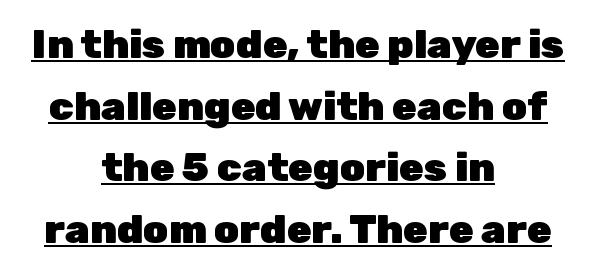
Q: Is the text bold? A: Yes.
Q: Is the text italic (slanted)? A: No, it is upright.
Q: Is the typeface a serif or a sans-serif typeface? A: Sans-serif.
Q: Is the text underlined? A: Yes.
Q: How is the paragraph aligned? A: Centered.
Q: Is the spacing between letters normal or unusually wide? A: Normal.
Q: Is the spacing between lines tight, normal or loose? A: Normal.
Q: Width (condensed, normal, or wide)? A: Normal.
Q: Stroke contrast? A: Low.
Q: x-height? A: Medium.
Q: Monospaced? A: No.
